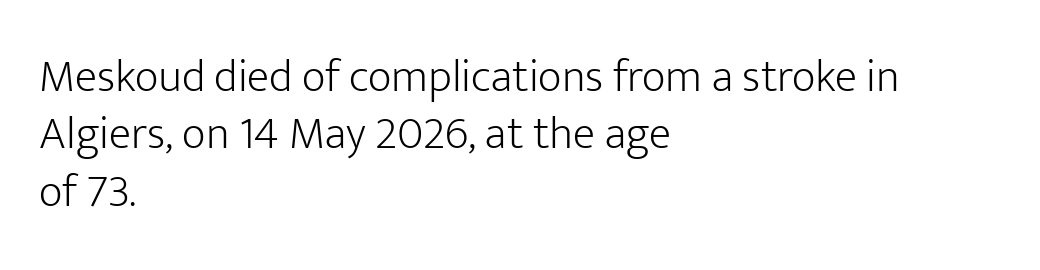
Q: Is the text bold? A: No.
Q: Is the text italic (slanted)? A: No, it is upright.
Q: Is the typeface a serif or a sans-serif typeface? A: Sans-serif.
Q: Is the text underlined? A: No.
Q: How is the paragraph aligned? A: Left-aligned.
Q: Is the spacing between letters normal or unusually wide? A: Normal.
Q: Is the spacing between lines tight, normal or loose? A: Normal.
Q: Width (condensed, normal, or wide)? A: Normal.
Q: Stroke contrast? A: Low.
Q: x-height? A: Medium.
Q: Monospaced? A: No.
